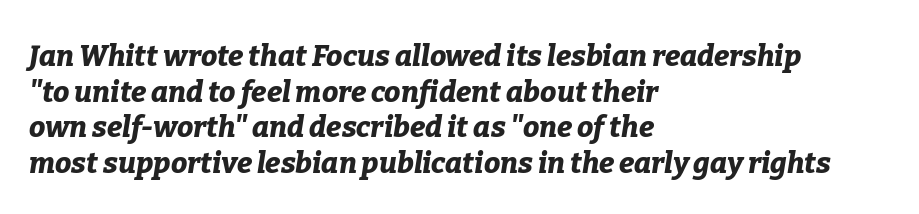
Q: Is the text bold? A: Yes.
Q: Is the text italic (slanted)? A: Yes, it leans right by about 9 degrees.
Q: Is the text underlined? A: No.
Q: How is the paragraph aligned? A: Left-aligned.
Q: Is the spacing between letters normal or unusually wide? A: Normal.
Q: Width (condensed, normal, or wide)? A: Normal.
Q: Stroke contrast? A: Low.
Q: x-height? A: Medium.
Q: Monospaced? A: No.
